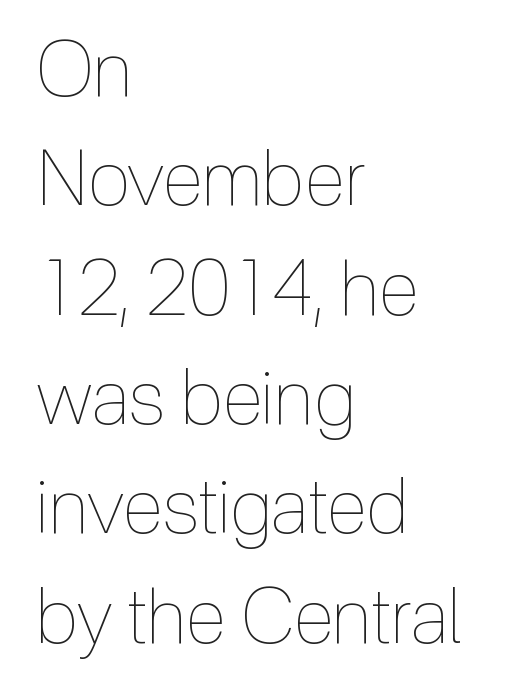
{"italic": "no", "bold": "no", "weight": "thin", "width": "condensed", "x_height": "medium", "monospaced": "no", "underline": "no", "align": "left", "line_spacing": "normal", "line_spacing_ratio": 1.42, "letter_spacing": "normal", "letter_spacing_em": 0.0, "glyph_px": 77}
